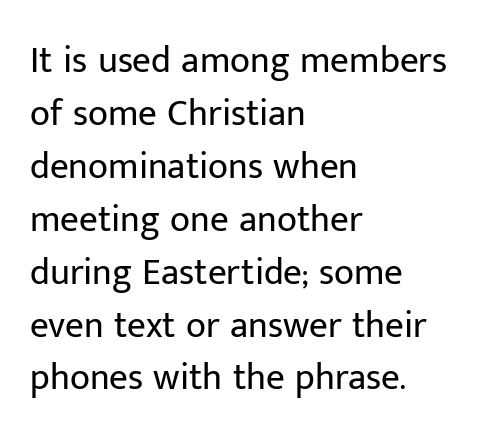
Q: Is the text bold? A: No.
Q: Is the text italic (slanted)? A: No, it is upright.
Q: Is the typeface a serif or a sans-serif typeface? A: Sans-serif.
Q: Is the text underlined? A: No.
Q: How is the paragraph aligned? A: Left-aligned.
Q: Is the spacing between letters normal or unusually wide? A: Normal.
Q: Is the spacing between lines tight, normal or loose? A: Normal.
Q: Width (condensed, normal, or wide)? A: Normal.
Q: Stroke contrast? A: Low.
Q: x-height? A: Medium.
Q: Monospaced? A: No.
